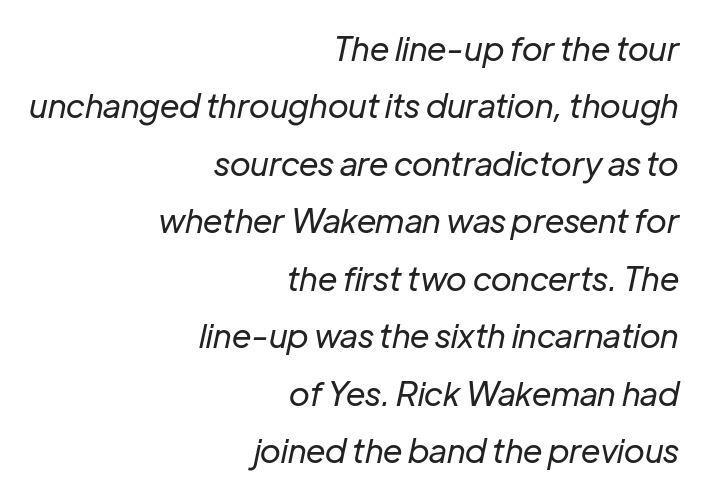
Q: Is the text bold? A: No.
Q: Is the text italic (slanted)? A: Yes, it leans right by about 12 degrees.
Q: Is the text underlined? A: No.
Q: How is the paragraph aligned? A: Right-aligned.
Q: Is the spacing between letters normal or unusually wide? A: Normal.
Q: Width (condensed, normal, or wide)? A: Normal.
Q: Stroke contrast? A: Low.
Q: x-height? A: Medium.
Q: Monospaced? A: No.
